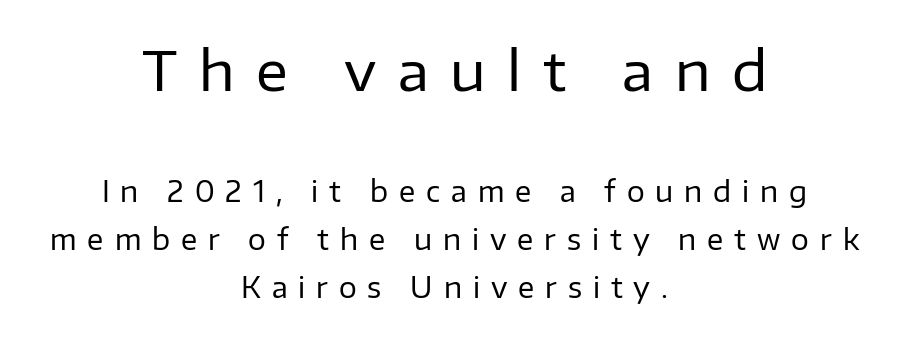
{"serif": "no", "italic": "no", "bold": "no", "weight": "regular", "width": "normal", "stroke_contrast": "low", "x_height": "medium", "monospaced": "no", "underline": "no", "align": "center", "line_spacing_ratio": 1.72, "letter_spacing": "wide", "letter_spacing_em": 0.39, "larger_block": "first", "size_ratio": 1.96, "glyph_px": 55}
